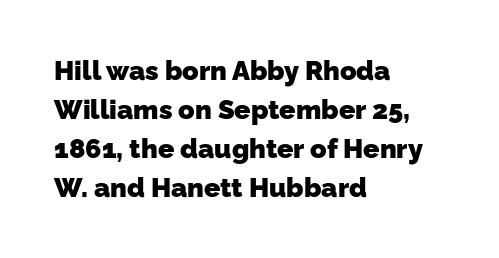
Check the space under the baseline: it is left empty. These lines sit exactly where default settings would place them. Its strokes are broad and dark, the hallmark of bold type. The compositor pushed each line to the left boundary.
